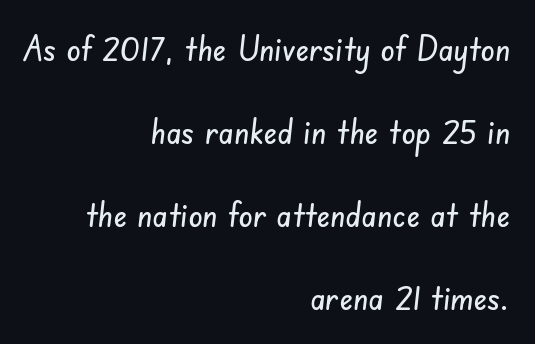
Q: Is the typeface a serif or a sans-serif typeface? A: Sans-serif.
Q: Is the text underlined? A: No.
Q: How is the paragraph aligned? A: Right-aligned.
Q: Is the spacing between letters normal or unusually wide? A: Normal.
Q: Is the spacing between lines tight, normal or loose? A: Loose.
Q: Width (condensed, normal, or wide)? A: Condensed.
Q: Stroke contrast? A: Low.
Q: x-height? A: Small.
Q: Monospaced? A: No.
